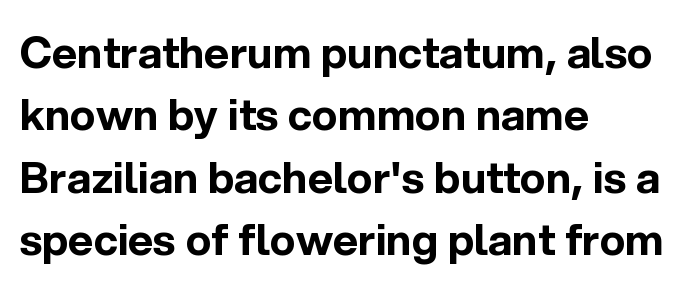
Q: Is the text bold? A: Yes.
Q: Is the text italic (slanted)? A: No, it is upright.
Q: Is the typeface a serif or a sans-serif typeface? A: Sans-serif.
Q: Is the text underlined? A: No.
Q: How is the paragraph aligned? A: Left-aligned.
Q: Is the spacing between letters normal or unusually wide? A: Normal.
Q: Is the spacing between lines tight, normal or loose? A: Normal.
Q: Width (condensed, normal, or wide)? A: Normal.
Q: x-height? A: Medium.
Q: Monospaced? A: No.
